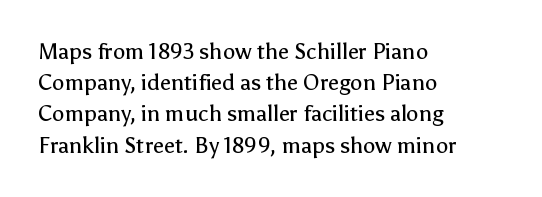
{"italic": "no", "bold": "no", "underline": "no", "align": "left", "line_spacing": "normal", "line_spacing_ratio": 1.42, "letter_spacing": "normal", "letter_spacing_em": 0.0, "glyph_px": 22}
